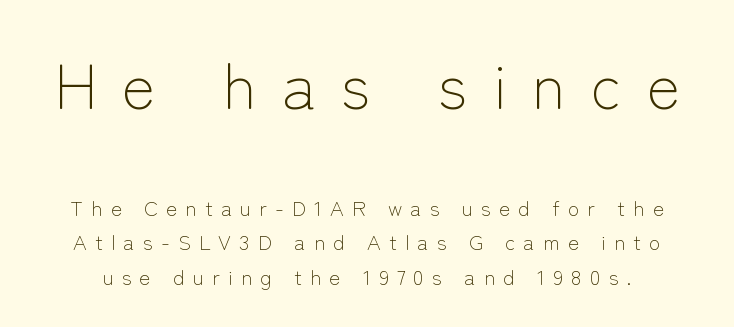
Q: Is the text bold? A: No.
Q: Is the text italic (slanted)? A: No, it is upright.
Q: Is the typeface a serif or a sans-serif typeface? A: Sans-serif.
Q: Is the text underlined? A: No.
Q: Is the spacing between letters normal or unusually wide? A: Unusually wide.
Q: Is the spacing between lines tight, normal or loose? A: Normal.
Q: Which block of text is set in a larger size, the first (top) or the second (bottom)? A: The first (top) one.
Q: Width (condensed, normal, or wide)? A: Normal.
Q: Stroke contrast? A: Low.
Q: x-height? A: Medium.
Q: Monospaced? A: No.
